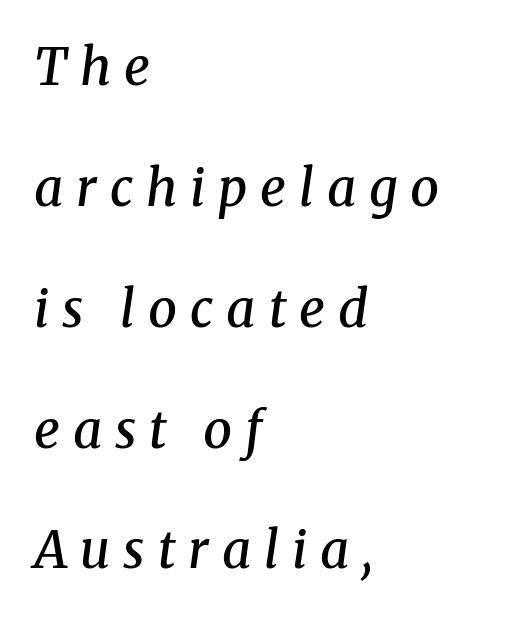
The image shows 51 px semibold serif type, italic (leaning right); set left-aligned, loose line spacing (2.37x), unusually wide letter spacing (+0.25 em), not underlined; medium stroke contrast and a medium x-height.
